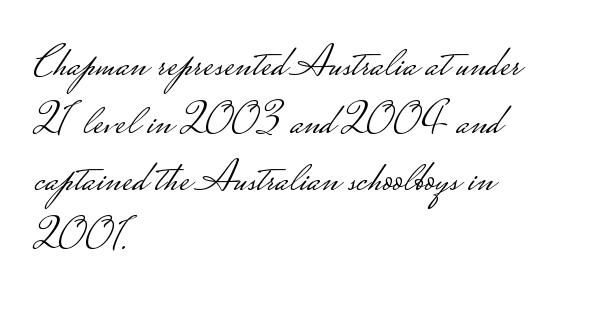
You can tell from the bare stems that sans-serif type was used. Weight: regular or lighter. Reading down the column, the eye jumps a familiar distance to each next line. A typesetter would call this proportional, since set widths differ per character. The zone under the glyphs is completely vacant.
